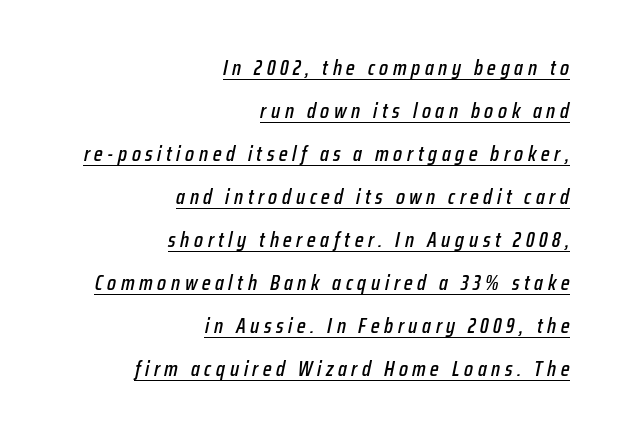
{"italic": "yes", "lean": "right", "slant_degrees": 12, "underline": "yes", "align": "right", "line_spacing": "loose", "line_spacing_ratio": 2.05, "letter_spacing": "wide", "letter_spacing_em": 0.22, "glyph_px": 21}
